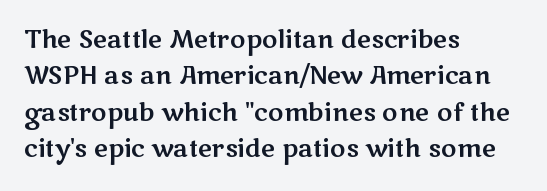
The image shows 24 px text type, upright; set left-aligned, normal line spacing (1.52x), normal letter spacing, not underlined.
